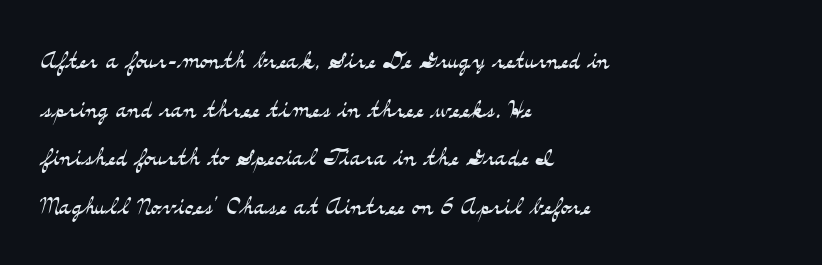
This rendering employs a face with finishing strokes, i.e., a serif. Is this a heavy cut? Hardly; it is regular or lighter. Quick note: interline space is typical. The type is set solid horizontally, with unmodified tracking. Spacing verdict: proportional, widths tailored to each character. Is the block centered? No — it sits flush against the left margin.
